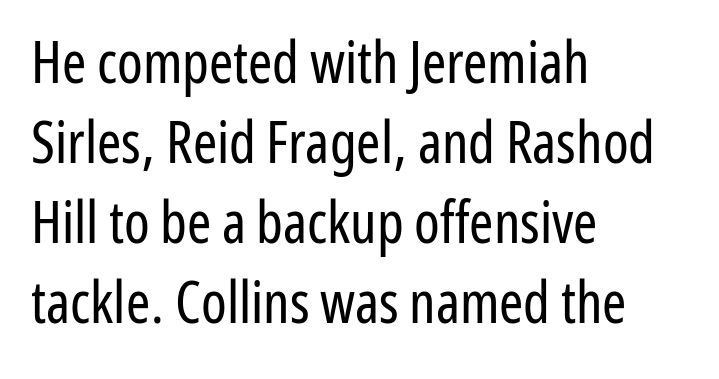
{"serif": "no", "italic": "no", "bold": "no", "weight": "regular", "width": "condensed", "stroke_contrast": "low", "x_height": "medium", "monospaced": "no", "underline": "no", "align": "left", "line_spacing": "normal", "line_spacing_ratio": 1.38, "letter_spacing": "normal", "letter_spacing_em": 0.0, "glyph_px": 58}
